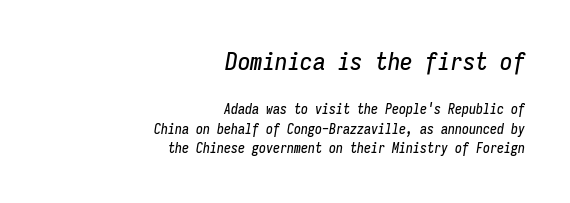
Baseline-to-baseline distance is the conventional proportion of letter height. In terms of posture, this sample is oblique. The initial chunk of copy outweighs the following chunk in type size. Letter spacing: default. Alignment: flush right. This rendering features lettering with no underline.
